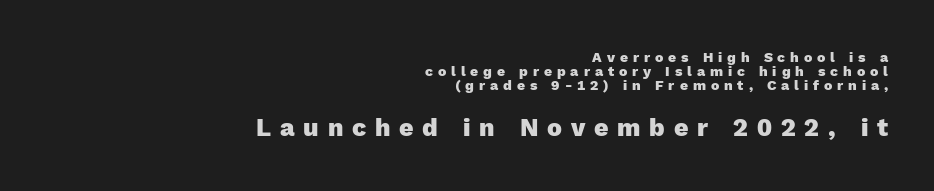
Q: Is the text bold? A: Yes.
Q: Is the text italic (slanted)? A: No, it is upright.
Q: Is the text underlined? A: No.
Q: How is the paragraph aligned? A: Right-aligned.
Q: Is the spacing between letters normal or unusually wide? A: Unusually wide.
Q: Is the spacing between lines tight, normal or loose? A: Tight.
Q: Which block of text is set in a larger size, the first (top) or the second (bottom)? A: The second (bottom) one.
